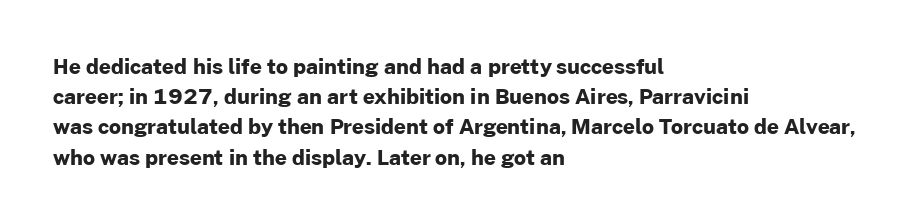
The image shows 21 px bold type, upright; set left-aligned, normal line spacing (1.44x), normal letter spacing, not underlined.
